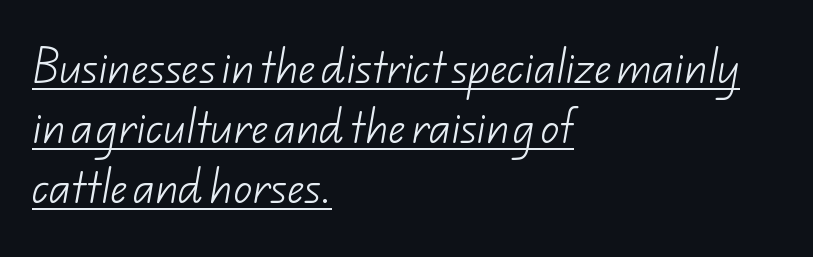
Q: Is the text bold? A: No.
Q: Is the typeface a serif or a sans-serif typeface? A: Sans-serif.
Q: Is the text underlined? A: Yes.
Q: How is the paragraph aligned? A: Left-aligned.
Q: Is the spacing between letters normal or unusually wide? A: Normal.
Q: Is the spacing between lines tight, normal or loose? A: Normal.
Q: Width (condensed, normal, or wide)? A: Normal.
Q: Stroke contrast? A: Low.
Q: x-height? A: Small.
Q: Monospaced? A: No.
